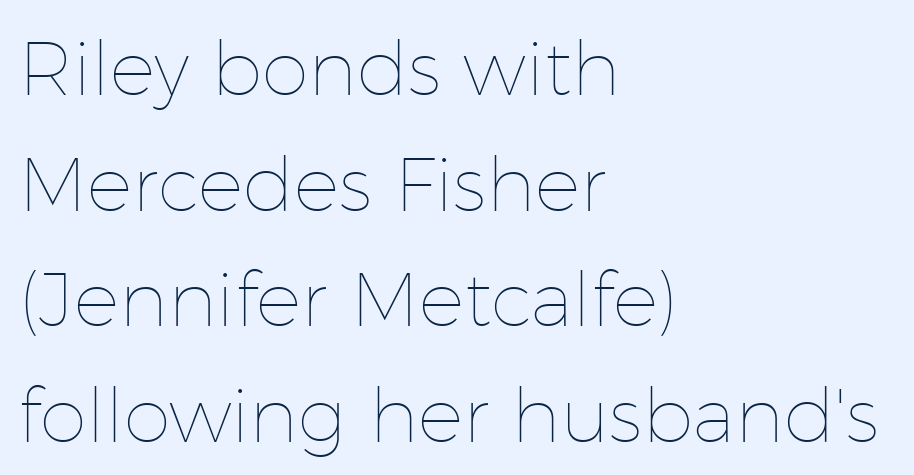
{"italic": "no", "bold": "no", "weight": "thin", "width": "normal", "stroke_contrast": "low", "x_height": "medium", "monospaced": "no", "underline": "no", "align": "left", "line_spacing": "normal", "line_spacing_ratio": 1.52, "letter_spacing": "normal", "letter_spacing_em": 0.0, "glyph_px": 76}
